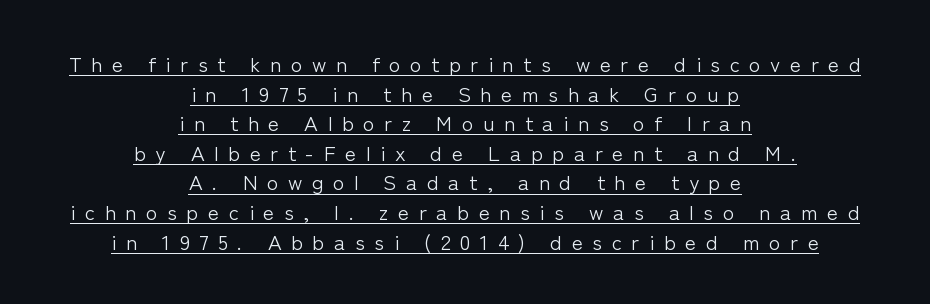
Q: Is the text bold? A: No.
Q: Is the text italic (slanted)? A: No, it is upright.
Q: Is the text underlined? A: Yes.
Q: How is the paragraph aligned? A: Centered.
Q: Is the spacing between letters normal or unusually wide? A: Unusually wide.
Q: Is the spacing between lines tight, normal or loose? A: Normal.
